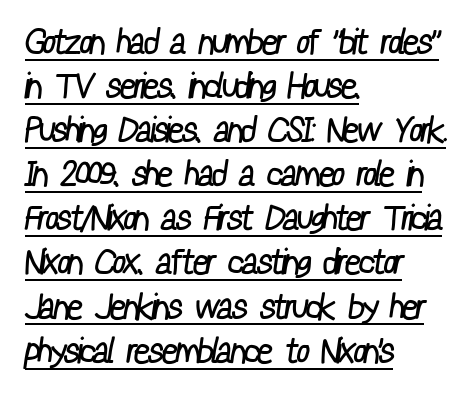
Q: Is the text bold? A: No.
Q: Is the typeface a serif or a sans-serif typeface? A: Sans-serif.
Q: Is the text underlined? A: Yes.
Q: How is the paragraph aligned? A: Left-aligned.
Q: Is the spacing between letters normal or unusually wide? A: Normal.
Q: Is the spacing between lines tight, normal or loose? A: Normal.
Q: Width (condensed, normal, or wide)? A: Condensed.
Q: Stroke contrast? A: Low.
Q: x-height? A: Medium.
Q: Monospaced? A: No.
